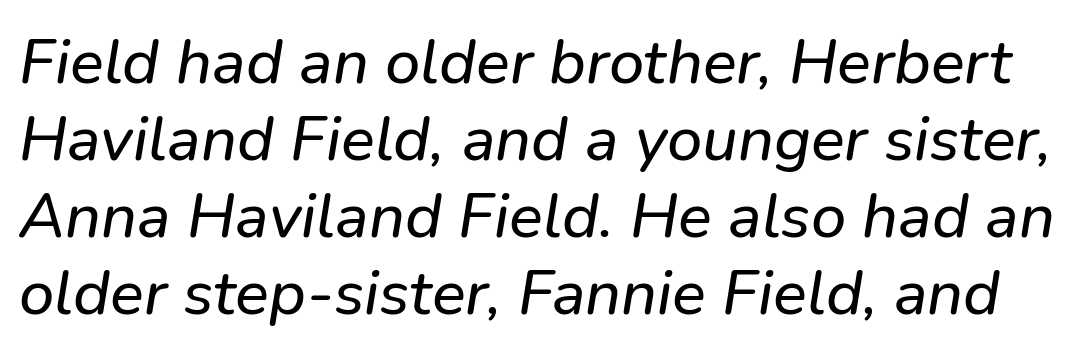
The image shows 63 px text type, italic (leaning right); set line spacing 1.22x, normal letter spacing, not underlined; low stroke contrast and a medium x-height.
